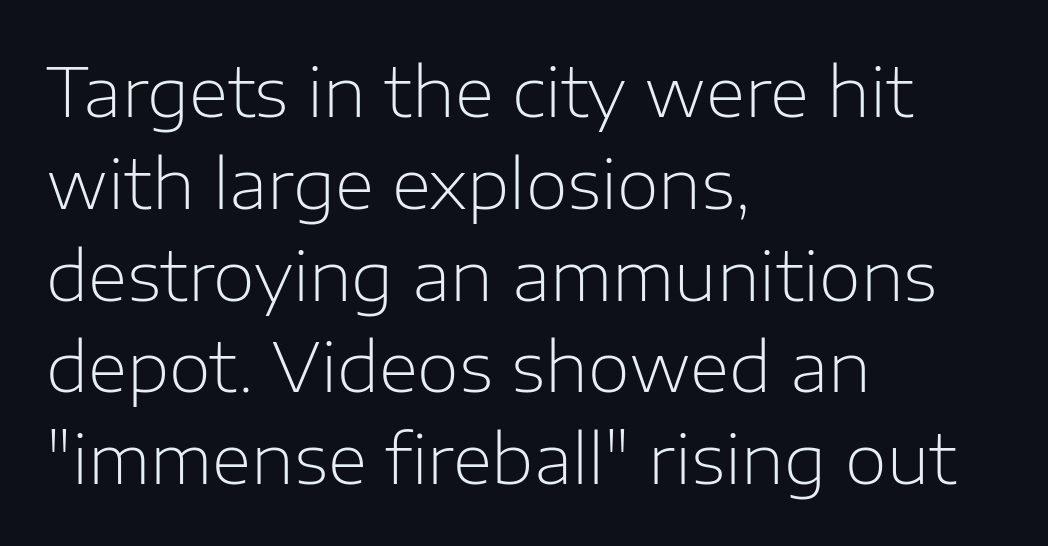
{"serif": "no", "italic": "no", "bold": "no", "weight": "light", "width": "normal", "stroke_contrast": "low", "x_height": "medium", "monospaced": "no", "underline": "no", "align": "left", "line_spacing": "normal", "line_spacing_ratio": 1.35, "letter_spacing": "normal", "letter_spacing_em": 0.0, "glyph_px": 68}
